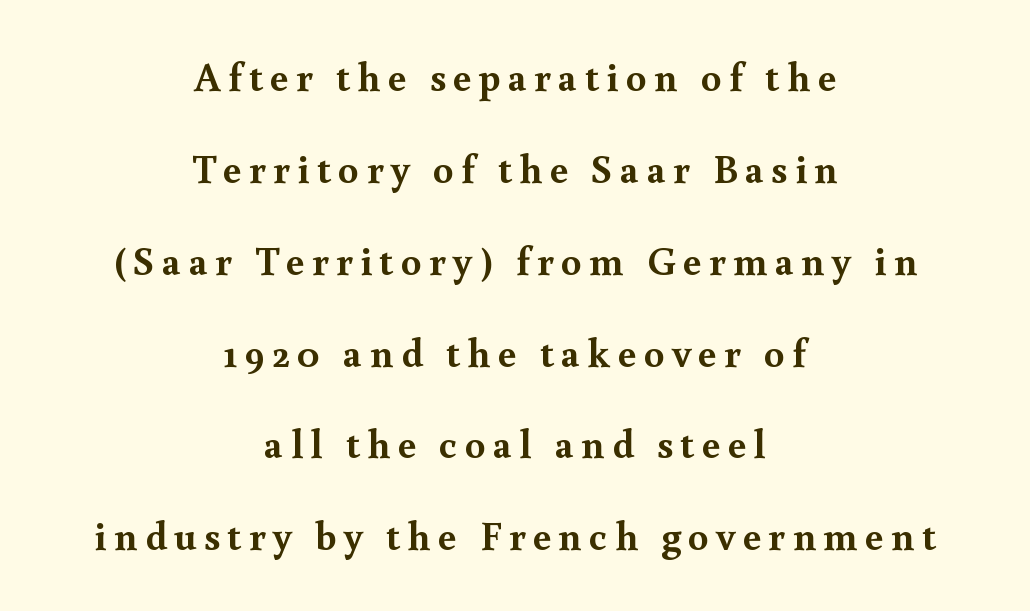
Q: Is the text bold? A: Yes.
Q: Is the text italic (slanted)? A: No, it is upright.
Q: Is the typeface a serif or a sans-serif typeface? A: Serif.
Q: Is the text underlined? A: No.
Q: How is the paragraph aligned? A: Centered.
Q: Is the spacing between lines tight, normal or loose? A: Loose.
Q: Width (condensed, normal, or wide)? A: Normal.
Q: x-height? A: Small.
Q: Monospaced? A: No.
